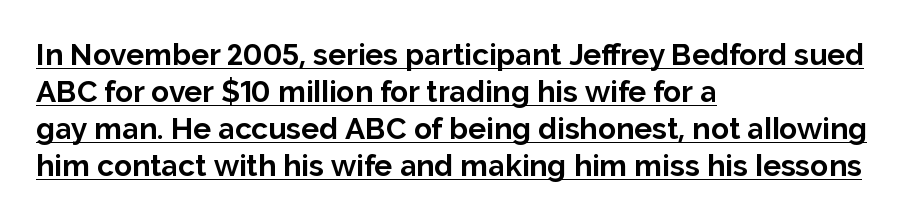
Q: Is the text bold? A: Yes.
Q: Is the text italic (slanted)? A: No, it is upright.
Q: Is the typeface a serif or a sans-serif typeface? A: Sans-serif.
Q: Is the text underlined? A: Yes.
Q: How is the paragraph aligned? A: Left-aligned.
Q: Is the spacing between letters normal or unusually wide? A: Normal.
Q: Width (condensed, normal, or wide)? A: Normal.
Q: Stroke contrast? A: Low.
Q: x-height? A: Medium.
Q: Monospaced? A: No.
